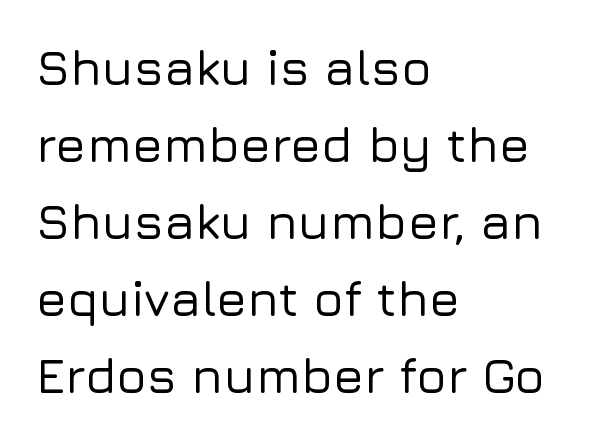
Q: Is the text italic (slanted)? A: No, it is upright.
Q: Is the typeface a serif or a sans-serif typeface? A: Sans-serif.
Q: Is the text underlined? A: No.
Q: How is the paragraph aligned? A: Left-aligned.
Q: Is the spacing between letters normal or unusually wide? A: Normal.
Q: Is the spacing between lines tight, normal or loose? A: Normal.
Q: Width (condensed, normal, or wide)? A: Normal.
Q: Stroke contrast? A: Low.
Q: x-height? A: Medium.
Q: Monospaced? A: No.
